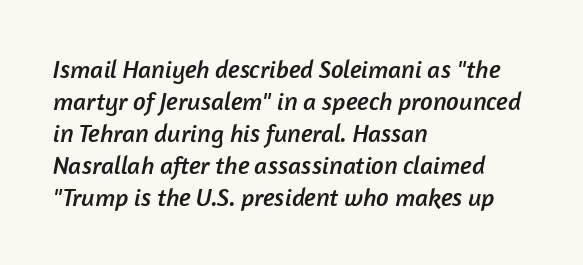
Descenders hang freely into open space. Line starts are locked; line ends wander. Characters follow at the spacing the type designer built in. A normal amount of white space separates one row of letters from the next.
